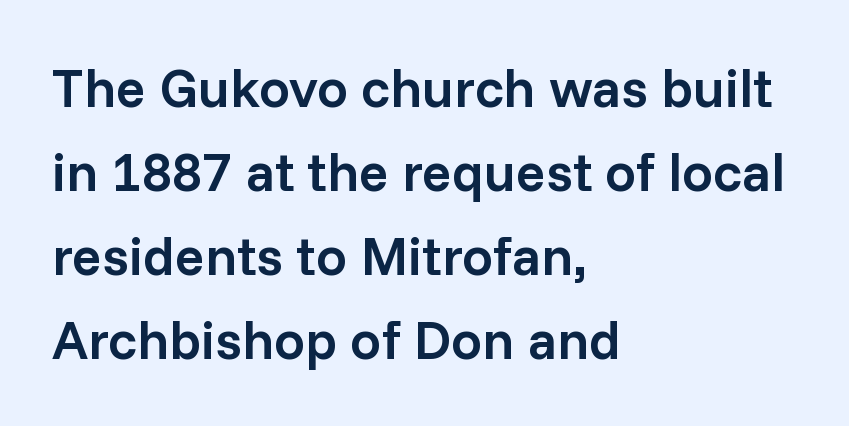
Students, this is semibold: more ink than regular, less than bold. Is there much room between lines? A standard amount, neither cramped nor airy. A typesetter would mark this as roman, not italic. Is this a sans? Yes — the strokes have no serifs. The tracking reads as untouched default to a designer's eye.
